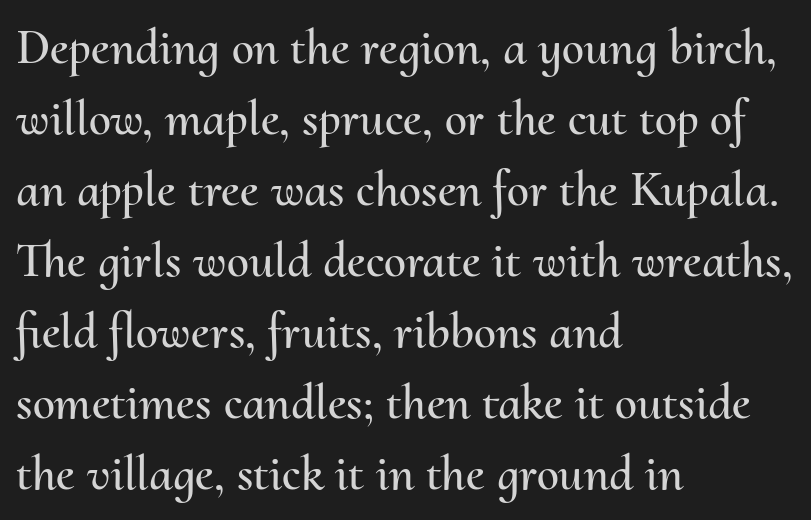
Looks like regular typesetting: each glyph gets only the width it needs. Honestly, the row spacing looks completely unremarkable. Ordinary non-slanted type is in use. Line beginnings align vertically; line endings do not.
